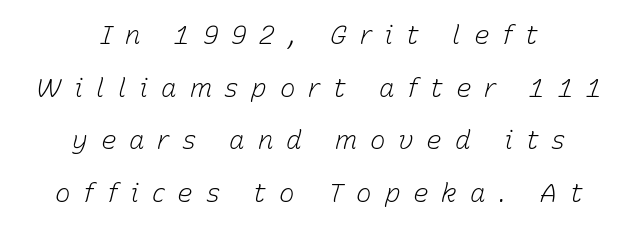
Think standard paragraph weight, or any step lighter than that. Caption: multi-line text, centered on the measure. The vertical gap from one line to the next is large. A clean baseline with only descenders dipping below it.
